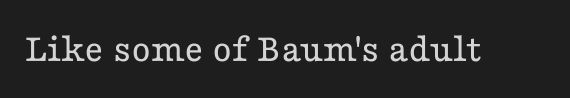
In terms of letterspacing, this is plain default setting. Stems and bowls with no extra thickness — not bold. Upright lettering throughout. The face used here is proportionally spaced, like ordinary book or web type.
